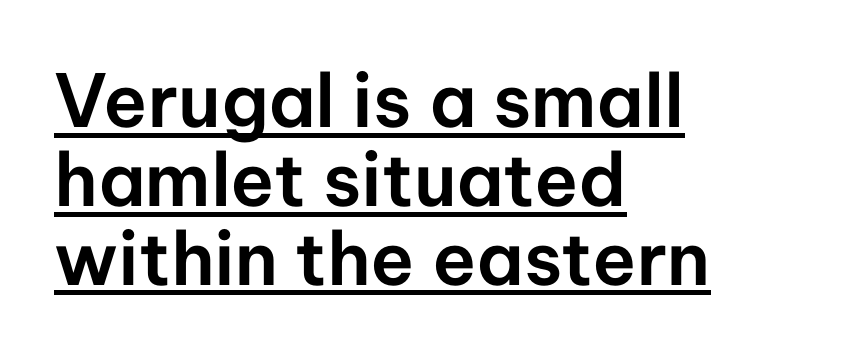
The letters advance in unequal steps, a hallmark of proportional type. Does extra space separate the letters? No, they use regular spacing. What's the leading like? Squeezed, with rows nearly overlapping. In terms of posture, this sample is upright. Caption: lettering with a line underneath.
